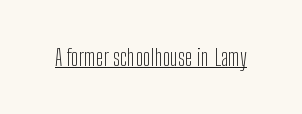
Students, observe the line beneath the letters — that is underlining. You can tell it's not italic because the verticals are truly vertical. Stems here are at most as thick as an everyday book face. Between one letter and the next there's only the usual sliver of space.
